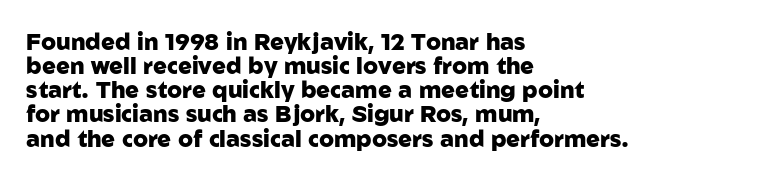
{"italic": "no", "bold": "yes", "underline": "no", "align": "left", "line_spacing": "tight", "line_spacing_ratio": 1.05, "letter_spacing": "normal", "letter_spacing_em": 0.0, "glyph_px": 23}
